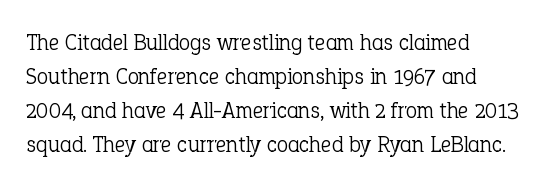
{"italic": "no", "bold": "no", "underline": "no", "align": "left", "line_spacing": "normal", "line_spacing_ratio": 1.48, "letter_spacing": "normal", "letter_spacing_em": 0.0, "glyph_px": 23}
